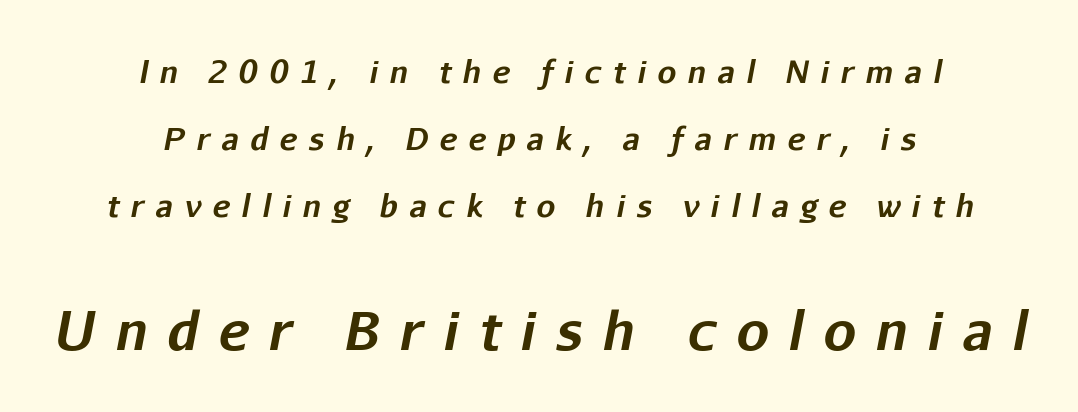
{"italic": "yes", "lean": "right", "slant_degrees": 11, "bold": "yes", "weight": "bold", "width": "normal", "stroke_contrast": "low", "x_height": "medium", "monospaced": "no", "underline": "no", "align": "center", "line_spacing": "loose", "line_spacing_ratio": 2.24, "letter_spacing": "wide", "letter_spacing_em": 0.38, "larger_block": "second", "size_ratio": 1.73, "glyph_px": 52}
